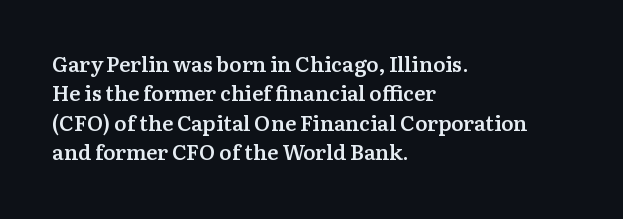
The space between consecutive lines is moderate. Its strokes are somewhat broadened, the hallmark of semibold type. Tracking value appears to be zero — textbook default spacing. These lines are set flush left with a ragged right edge. Underlining? Definitely not there. If you drew a line through each stem, it would be perfectly vertical.
